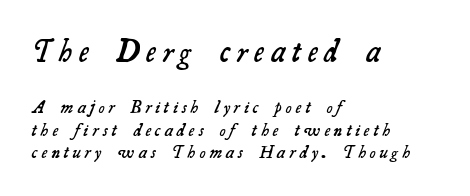
{"serif": "yes", "bold": "semi", "weight": "semibold", "width": "normal", "stroke_contrast": "medium", "x_height": "small", "monospaced": "no", "underline": "no", "align": "left", "line_spacing": "normal", "line_spacing_ratio": 1.26, "letter_spacing": "wide", "letter_spacing_em": 0.23, "larger_block": "first", "size_ratio": 1.72, "glyph_px": 31}
